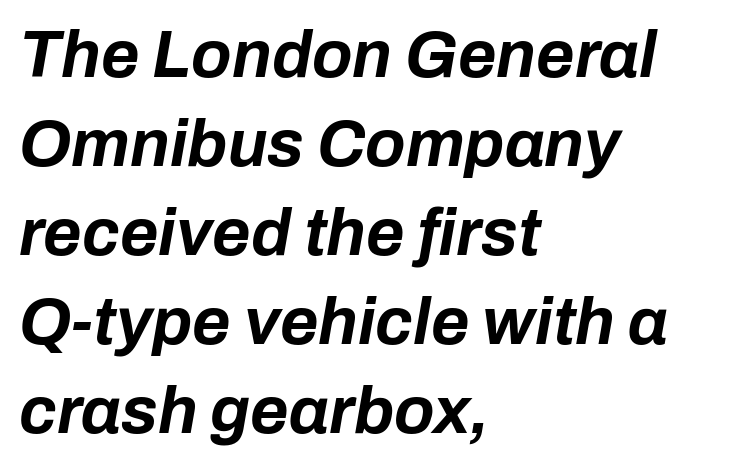
There's an unmistakable incline to the writing here. The rendering uses a moderate line-height, typical for paragraphs. Tracking here is standard; glyphs follow each other at the usual distance. As a designer I'd log this as weight 700, bold. Lines of text with bare space underneath. A student would call this left alignment; a typographer would say flush left, rag right.
